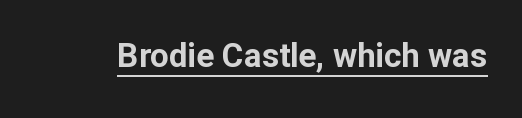
Q: Is the text bold? A: Yes.
Q: Is the text italic (slanted)? A: No, it is upright.
Q: Is the typeface a serif or a sans-serif typeface? A: Sans-serif.
Q: Is the text underlined? A: Yes.
Q: Is the spacing between letters normal or unusually wide? A: Normal.
Q: Width (condensed, normal, or wide)? A: Normal.
Q: Stroke contrast? A: Low.
Q: x-height? A: Medium.
Q: Monospaced? A: No.
